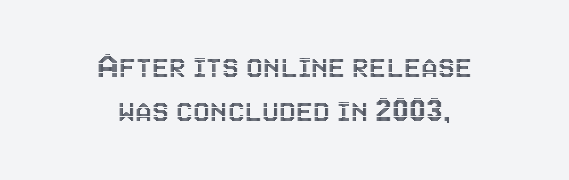
{"italic": "no", "width": "condensed", "x_height": "large", "monospaced": "no", "underline": "no", "align": "center", "line_spacing_ratio": 1.17, "letter_spacing": "normal", "letter_spacing_em": 0.0, "glyph_px": 38}
